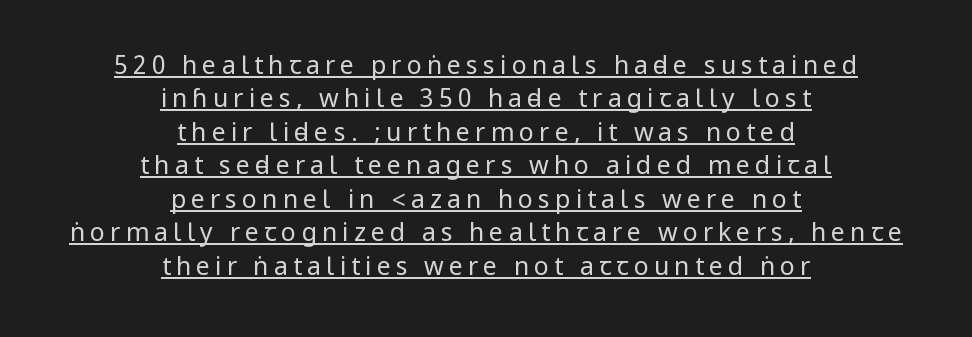
Q: Is the text bold? A: No.
Q: Is the text italic (slanted)? A: No, it is upright.
Q: Is the text underlined? A: Yes.
Q: How is the paragraph aligned? A: Centered.
Q: Is the spacing between letters normal or unusually wide? A: Unusually wide.
Q: Is the spacing between lines tight, normal or loose? A: Normal.
